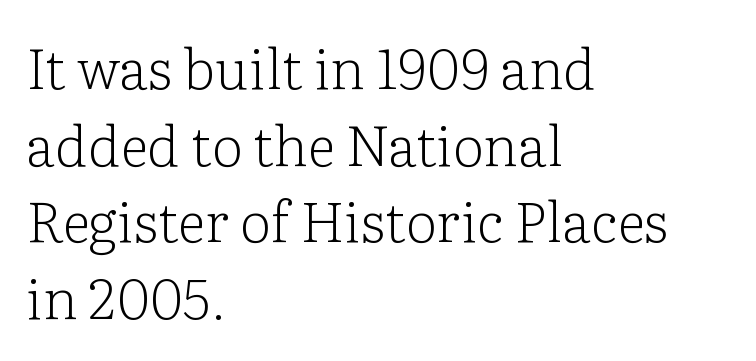
{"serif": "yes", "italic": "no", "bold": "no", "weight": "light", "width": "normal", "stroke_contrast": "low", "x_height": "medium", "monospaced": "no", "underline": "no", "align": "left", "line_spacing": "normal", "line_spacing_ratio": 1.37, "letter_spacing": "normal", "letter_spacing_em": 0.0, "glyph_px": 56}
